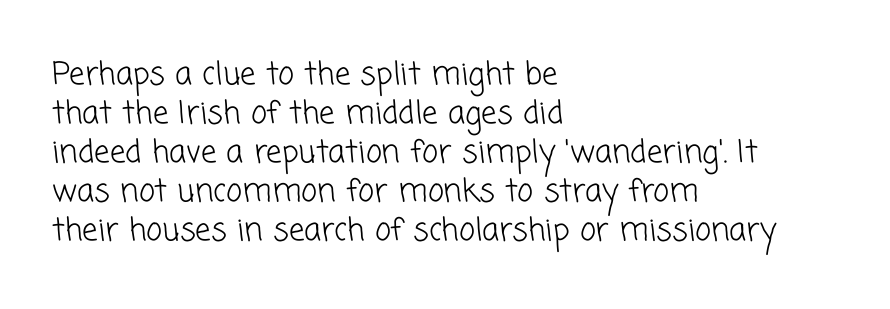
Q: Is the text bold? A: No.
Q: Is the typeface a serif or a sans-serif typeface? A: Sans-serif.
Q: Is the text underlined? A: No.
Q: How is the paragraph aligned? A: Left-aligned.
Q: Is the spacing between letters normal or unusually wide? A: Normal.
Q: Is the spacing between lines tight, normal or loose? A: Normal.
Q: Width (condensed, normal, or wide)? A: Normal.
Q: Stroke contrast? A: Low.
Q: x-height? A: Medium.
Q: Monospaced? A: No.
